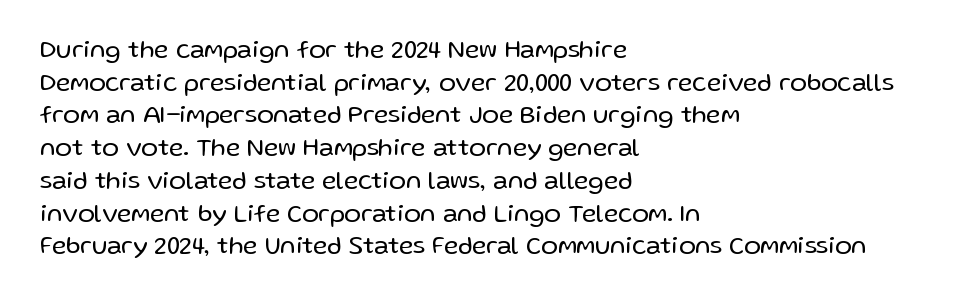
What's the leading like? Ordinary, nothing unusual. The passage shown has conventional tracking throughout. The typography opts for an upright posture over an oblique one. The passage is arranged the way most books set body copy — flush left.
